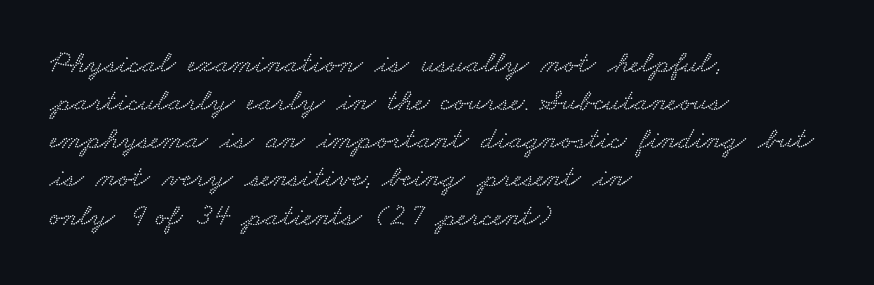
Words appear dense and cohesive because spacing is normal. Alignment: flush left. The passage shown is typed in a proportional face where columns would drift. Plain, unruled lines of type.
